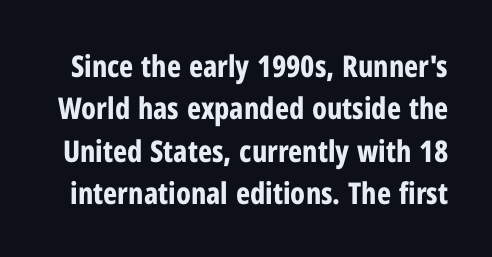
Q: Is the text bold? A: Yes.
Q: Is the text italic (slanted)? A: No, it is upright.
Q: Is the typeface a serif or a sans-serif typeface? A: Sans-serif.
Q: Is the text underlined? A: No.
Q: Is the spacing between letters normal or unusually wide? A: Normal.
Q: Is the spacing between lines tight, normal or loose? A: Normal.
Q: Width (condensed, normal, or wide)? A: Condensed.
Q: Stroke contrast? A: Low.
Q: x-height? A: Medium.
Q: Monospaced? A: No.
